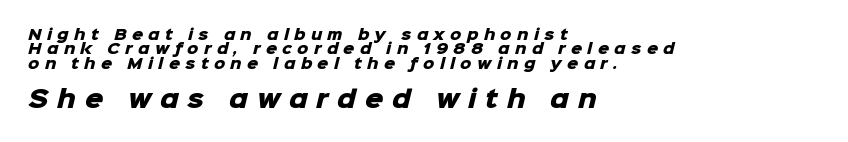
Has an underline been added? It has not. On the weight axis this lands at bold, roughly 700. The rag falls on the right side of this text block. The gaps between neighbouring characters are conspicuously large. Bigger letters appear in the bottom chunk; the top chunk is reduced. These lines huddle together more closely than default settings would place them.
